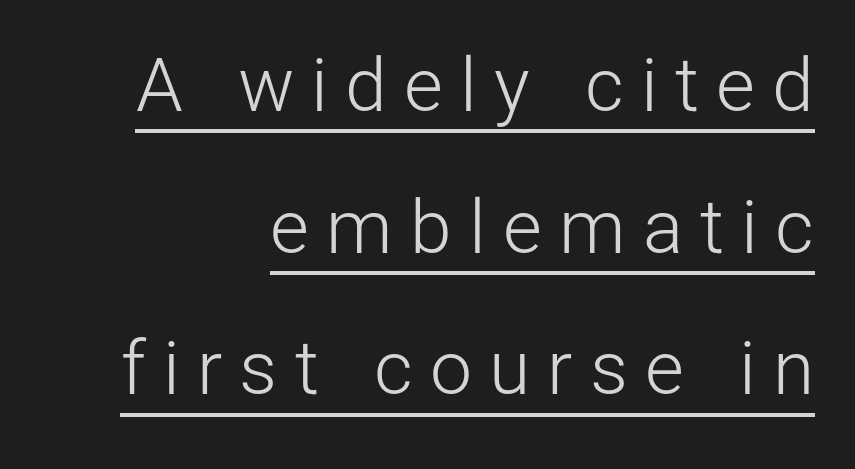
The image shows 75 px light sans-serif type, upright; set right-aligned, line spacing 1.89x, unusually wide letter spacing (+0.23 em), underlined; low stroke contrast and a medium x-height.
